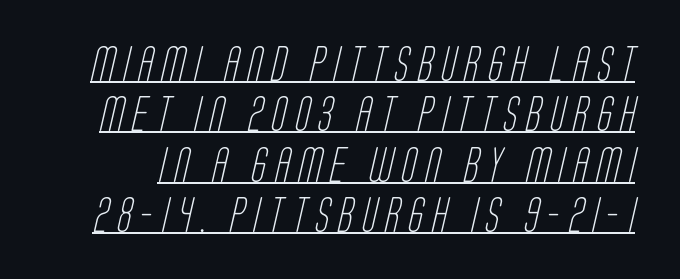
Q: Is the text bold? A: No.
Q: Is the typeface a serif or a sans-serif typeface? A: Sans-serif.
Q: Is the text underlined? A: Yes.
Q: Is the spacing between letters normal or unusually wide? A: Unusually wide.
Q: Is the spacing between lines tight, normal or loose? A: Normal.
Q: Width (condensed, normal, or wide)? A: Condensed.
Q: Stroke contrast? A: Low.
Q: x-height? A: Large.
Q: Monospaced? A: No.
